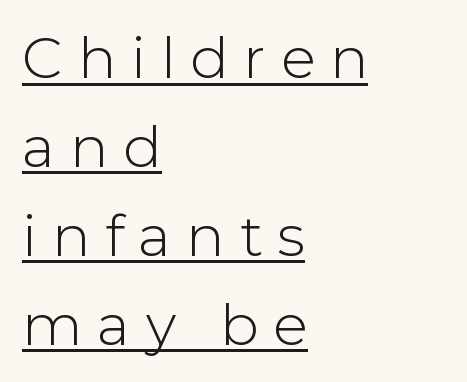
The image shows 57 px light sans-serif type, upright; set left-aligned, normal line spacing (1.56x), unusually wide letter spacing (+0.26 em), underlined; low stroke contrast and a medium x-height.
